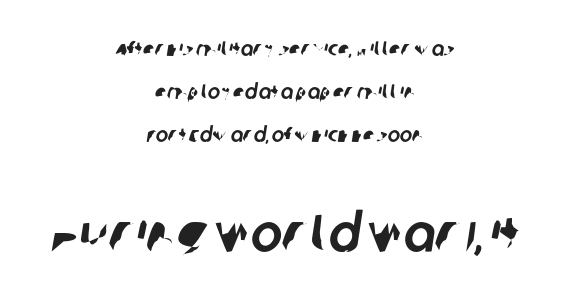
{"serif": "no", "width": "normal", "stroke_contrast": "low", "x_height": "large", "monospaced": "no", "underline": "no", "align": "center", "line_spacing": "loose", "line_spacing_ratio": 2.04, "letter_spacing": "normal", "letter_spacing_em": 0.0, "larger_block": "second", "size_ratio": 2.52, "glyph_px": 53}
